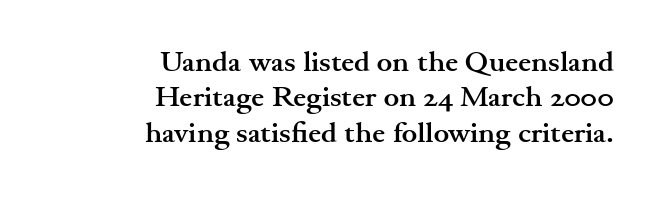
The image shows 29 px semibold, wide serif type, upright; set right-aligned, line spacing 1.22x, normal letter spacing, not underlined; medium stroke contrast and a small x-height.
